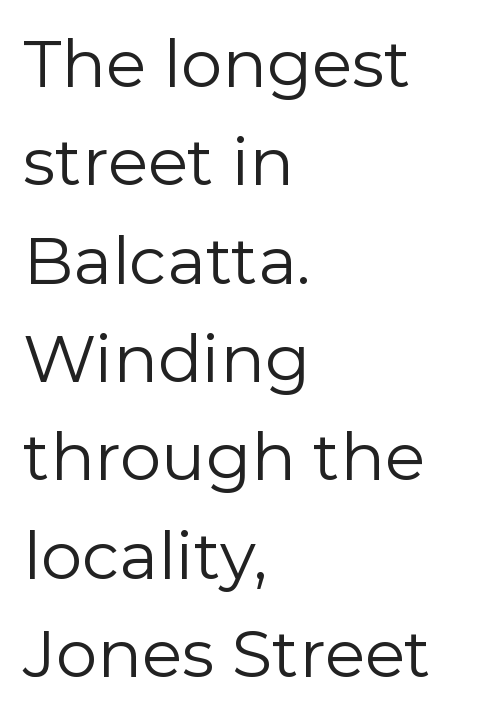
The image shows 66 px regular-weight sans-serif type, upright; set left-aligned, normal line spacing (1.49x), normal letter spacing, not underlined; a medium x-height.
